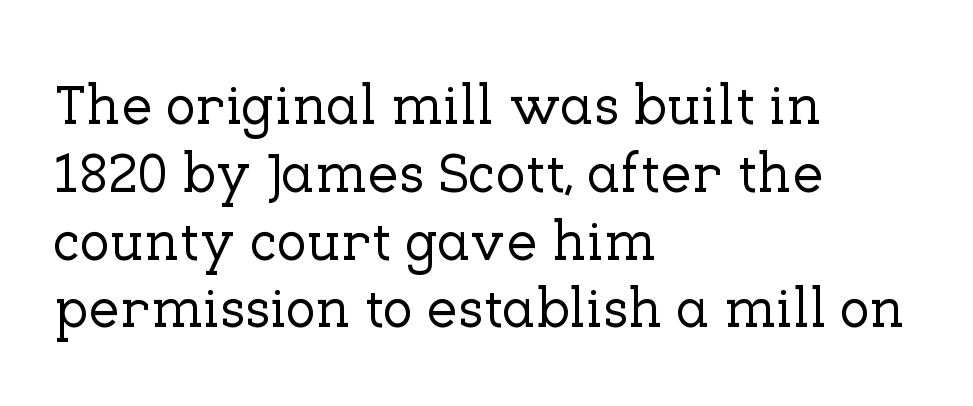
The image shows 56 px serif type, upright; set left-aligned, line spacing 1.21x, normal letter spacing, not underlined; low stroke contrast and a medium x-height.
